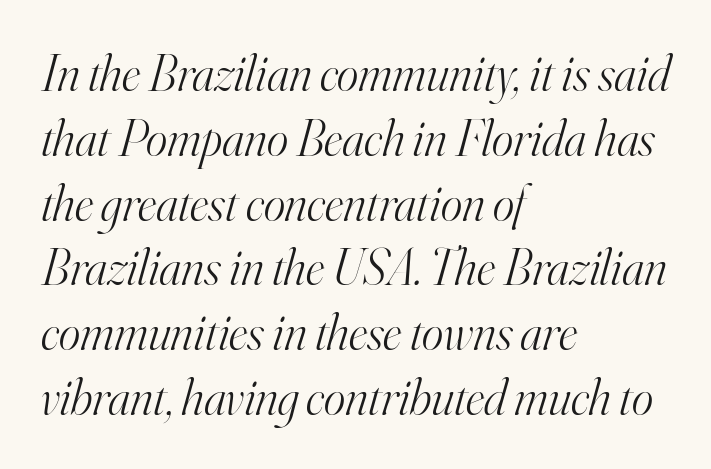
{"serif": "yes", "italic": "yes", "lean": "right", "slant_degrees": 16, "bold": "no", "weight": "light", "width": "normal", "stroke_contrast": "high", "x_height": "small", "monospaced": "no", "underline": "no", "align": "left", "line_spacing": "normal", "line_spacing_ratio": 1.27, "letter_spacing": "normal", "letter_spacing_em": 0.0, "glyph_px": 51}
